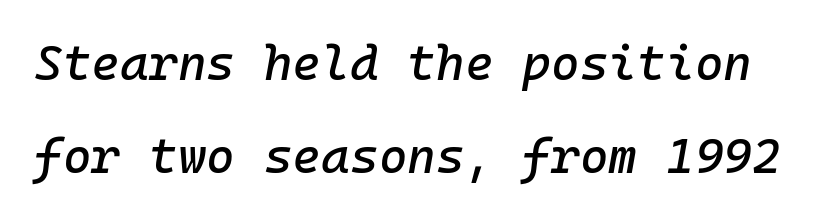
Q: Is the text italic (slanted)? A: Yes, it leans right by about 10 degrees.
Q: Is the text underlined? A: No.
Q: Is the spacing between letters normal or unusually wide? A: Normal.
Q: Is the spacing between lines tight, normal or loose? A: Loose.
Q: Width (condensed, normal, or wide)? A: Normal.
Q: Stroke contrast? A: Low.
Q: x-height? A: Medium.
Q: Monospaced? A: Yes.
